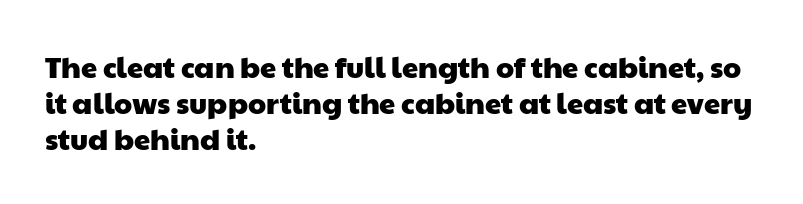
The image shows 29 px wide sans-serif type; set left-aligned, line spacing 1.24x, normal letter spacing, not underlined; low stroke contrast and a medium x-height.
